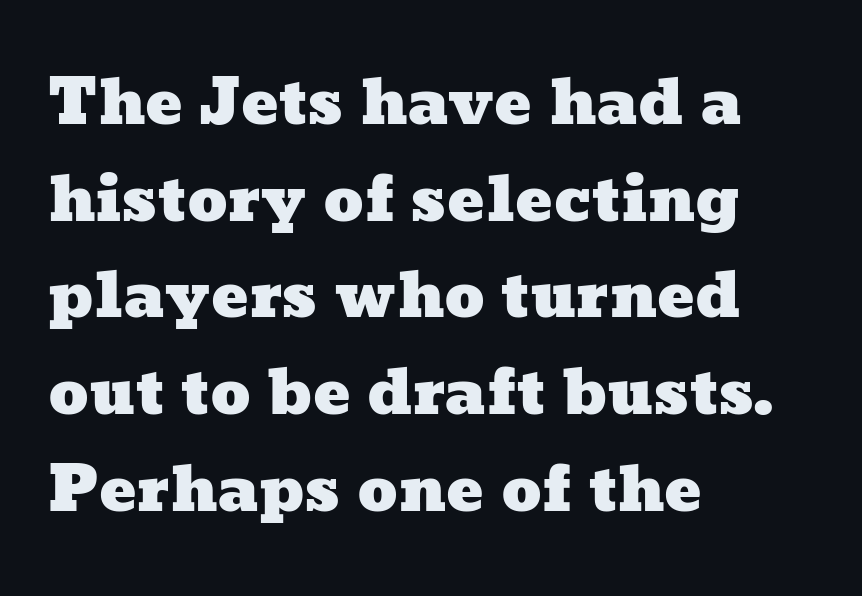
Q: Is the text underlined? A: No.
Q: How is the paragraph aligned? A: Left-aligned.
Q: Is the spacing between letters normal or unusually wide? A: Normal.
Q: Is the spacing between lines tight, normal or loose? A: Normal.
Q: Width (condensed, normal, or wide)? A: Wide.
Q: Stroke contrast? A: Low.
Q: x-height? A: Medium.
Q: Monospaced? A: No.
